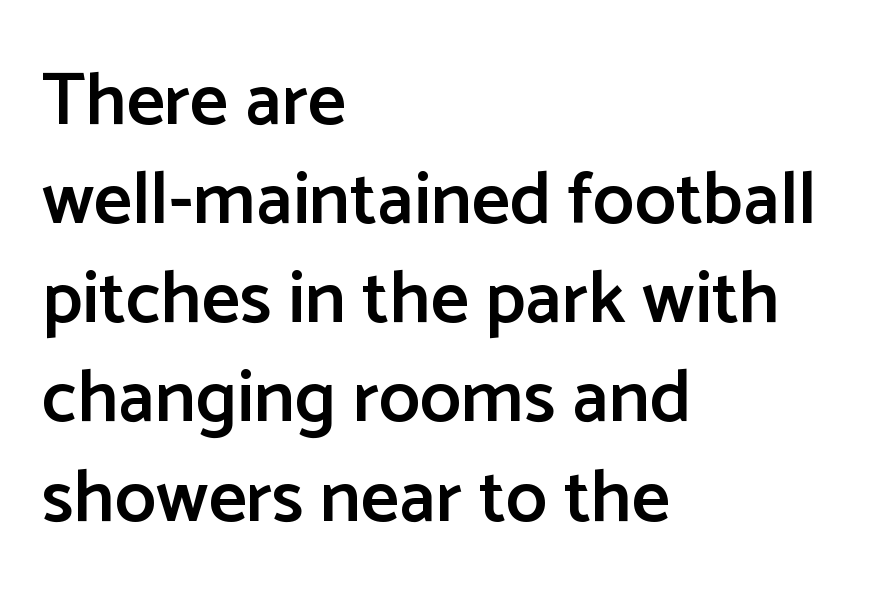
{"serif": "no", "italic": "no", "bold": "semi", "weight": "semibold", "width": "normal", "stroke_contrast": "low", "x_height": "medium", "monospaced": "no", "underline": "no", "align": "left", "line_spacing": "normal", "line_spacing_ratio": 1.34, "letter_spacing": "normal", "letter_spacing_em": 0.0, "glyph_px": 74}
